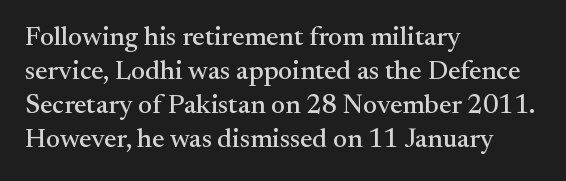
{"italic": "no", "underline": "no", "align": "left", "line_spacing": "normal", "line_spacing_ratio": 1.26, "letter_spacing": "normal", "letter_spacing_em": 0.0, "glyph_px": 27}
